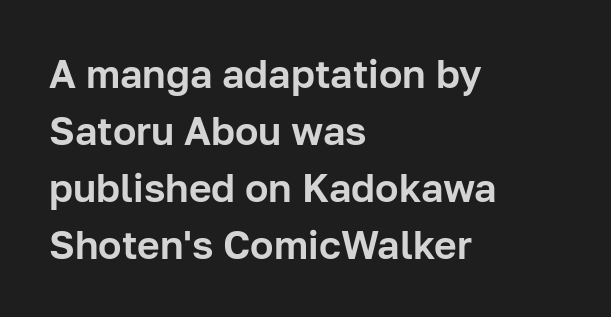
The image shows 39 px sans-serif type, upright; set left-aligned, normal line spacing (1.46x), normal letter spacing, not underlined; low stroke contrast and a medium x-height.
